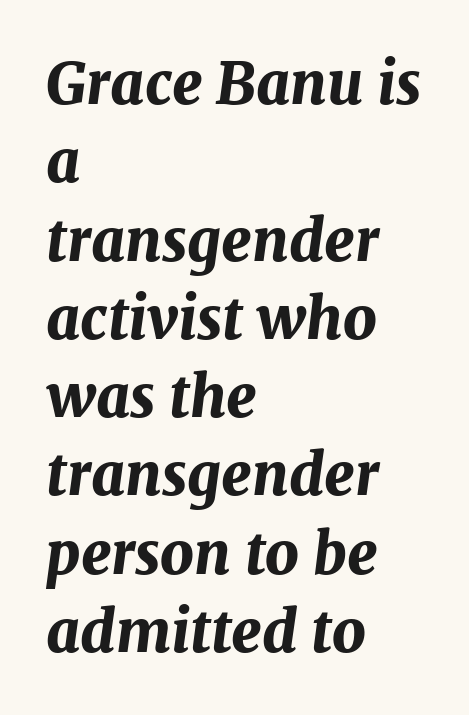
{"italic": "yes", "lean": "right", "slant_degrees": 7, "bold": "yes", "weight": "bold", "width": "normal", "stroke_contrast": "medium", "x_height": "medium", "monospaced": "no", "underline": "no", "align": "left", "line_spacing": "normal", "line_spacing_ratio": 1.35, "letter_spacing": "normal", "letter_spacing_em": 0.0, "glyph_px": 58}
